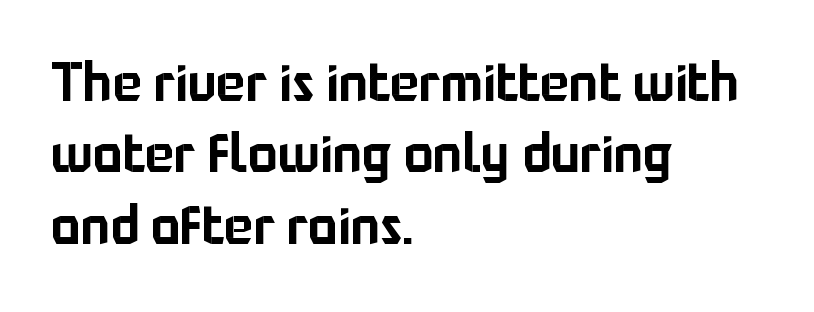
Type without underlining. Evenly set lines give the paragraph a standard silhouette. Think of a printed novel: that variable character pitch is what you see here. This is the regular roman posture of the typeface. The lines are quadded left. The typeface chosen for these lines omits serifs.
